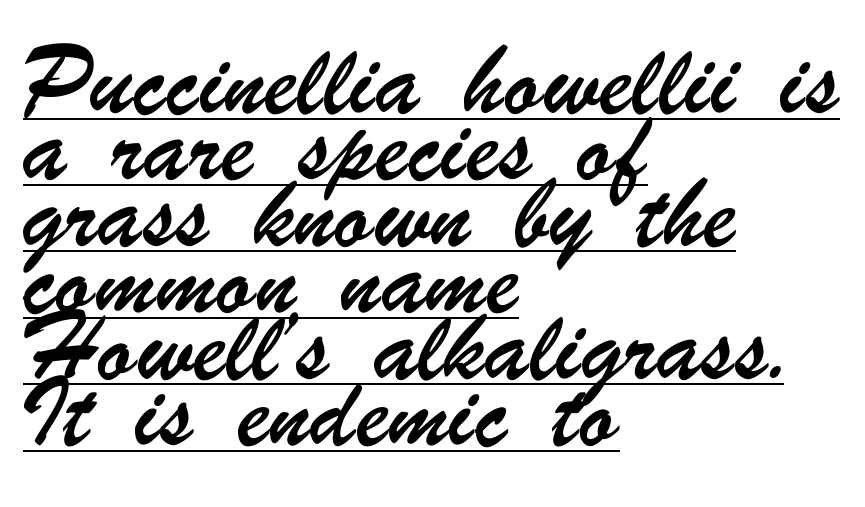
Q: Is the typeface a serif or a sans-serif typeface? A: Sans-serif.
Q: Is the text underlined? A: Yes.
Q: How is the paragraph aligned? A: Left-aligned.
Q: Is the spacing between letters normal or unusually wide? A: Normal.
Q: Is the spacing between lines tight, normal or loose? A: Normal.
Q: Width (condensed, normal, or wide)? A: Condensed.
Q: Stroke contrast? A: Low.
Q: x-height? A: Small.
Q: Monospaced? A: No.
